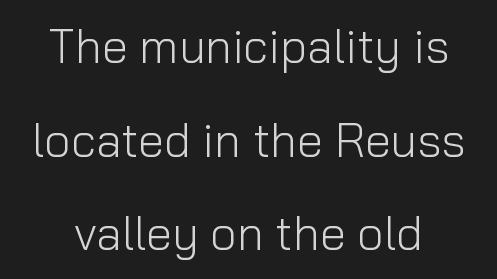
These lines are rendered in a variable-pitch font. The letters look calm and open, with moderate or lighter stems. Letterform terminals end flat and unadorned throughout the passage. Regarding leading, the lines here are spaced well apart. Caption: standard tracking, unaltered.
